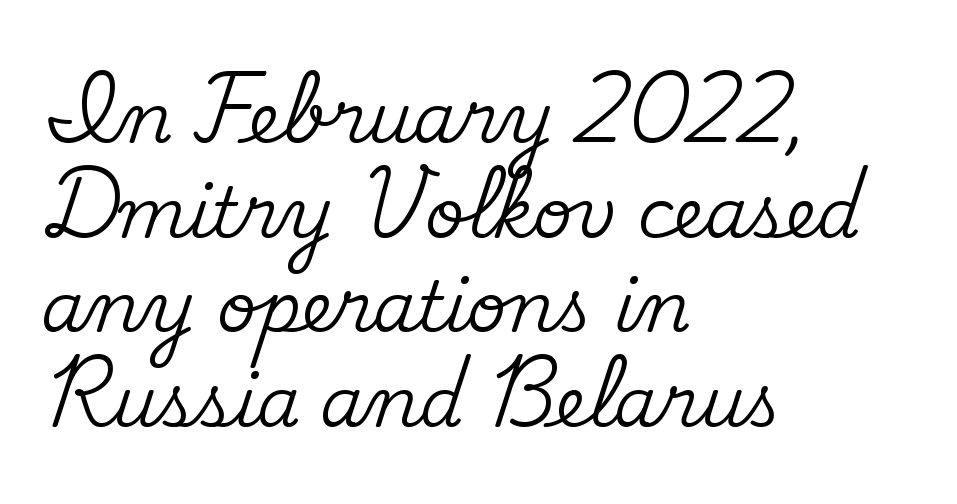
The image shows 69 px text type; set left-aligned, normal line spacing (1.37x), normal letter spacing, not underlined; medium stroke contrast and a small x-height.
